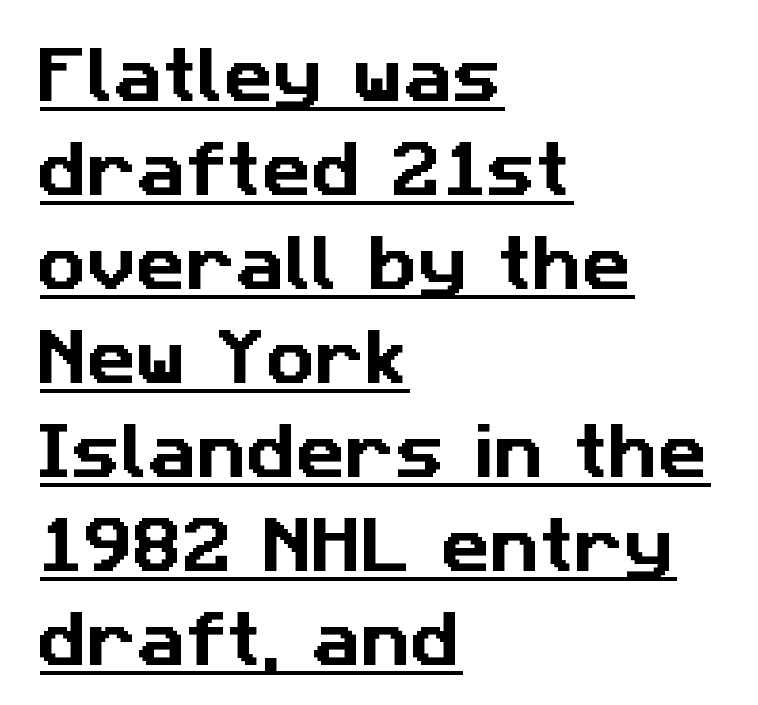
Q: Is the typeface a serif or a sans-serif typeface? A: Sans-serif.
Q: Is the text underlined? A: Yes.
Q: How is the paragraph aligned? A: Left-aligned.
Q: Is the spacing between letters normal or unusually wide? A: Normal.
Q: Is the spacing between lines tight, normal or loose? A: Normal.
Q: Width (condensed, normal, or wide)? A: Normal.
Q: Stroke contrast? A: Low.
Q: x-height? A: Medium.
Q: Monospaced? A: No.
